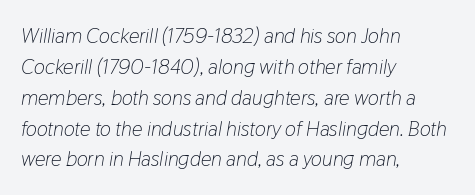
Q: Is the text bold? A: No.
Q: Is the text italic (slanted)? A: Yes, it leans right by about 9 degrees.
Q: Is the text underlined? A: No.
Q: How is the paragraph aligned? A: Left-aligned.
Q: Is the spacing between letters normal or unusually wide? A: Normal.
Q: Is the spacing between lines tight, normal or loose? A: Normal.
